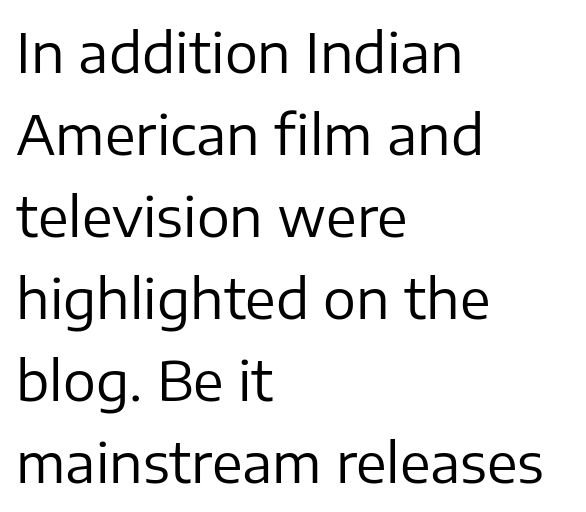
{"serif": "no", "italic": "no", "bold": "no", "weight": "regular", "width": "normal", "stroke_contrast": "low", "x_height": "medium", "monospaced": "no", "underline": "no", "align": "left", "line_spacing": "normal", "line_spacing_ratio": 1.49, "letter_spacing": "normal", "letter_spacing_em": 0.0, "glyph_px": 55}
